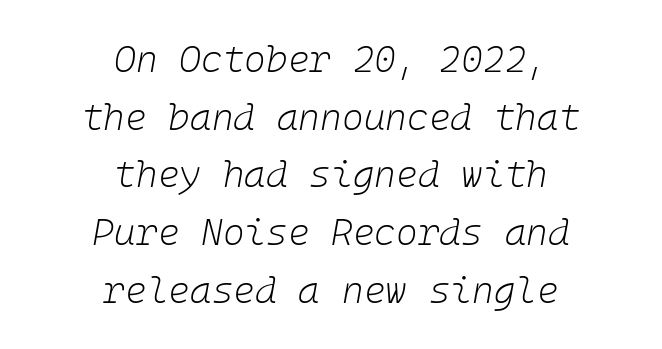
The image shows 37 px light type, italic (leaning right); set centered, normal line spacing (1.56x), normal letter spacing, not underlined; low stroke contrast and a medium x-height.
